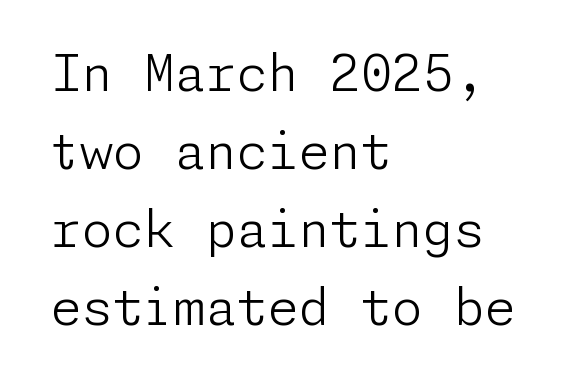
Q: Is the text bold? A: No.
Q: Is the text italic (slanted)? A: No, it is upright.
Q: Is the typeface a serif or a sans-serif typeface? A: Sans-serif.
Q: Is the text underlined? A: No.
Q: How is the paragraph aligned? A: Left-aligned.
Q: Is the spacing between letters normal or unusually wide? A: Normal.
Q: Is the spacing between lines tight, normal or loose? A: Normal.
Q: Width (condensed, normal, or wide)? A: Normal.
Q: Stroke contrast? A: Low.
Q: x-height? A: Medium.
